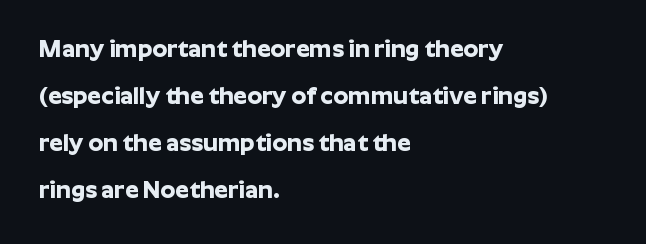
{"italic": "no", "bold": "yes", "underline": "no", "align": "left", "line_spacing": "loose", "line_spacing_ratio": 1.96, "letter_spacing": "normal", "letter_spacing_em": 0.0, "glyph_px": 24}
